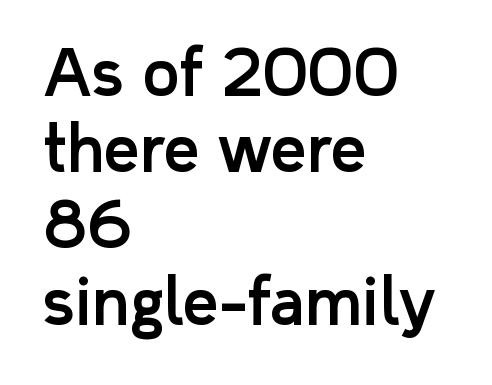
Q: Is the text italic (slanted)? A: No, it is upright.
Q: Is the typeface a serif or a sans-serif typeface? A: Sans-serif.
Q: Is the text underlined? A: No.
Q: How is the paragraph aligned? A: Left-aligned.
Q: Is the spacing between letters normal or unusually wide? A: Normal.
Q: Width (condensed, normal, or wide)? A: Normal.
Q: Stroke contrast? A: Low.
Q: x-height? A: Medium.
Q: Monospaced? A: No.
